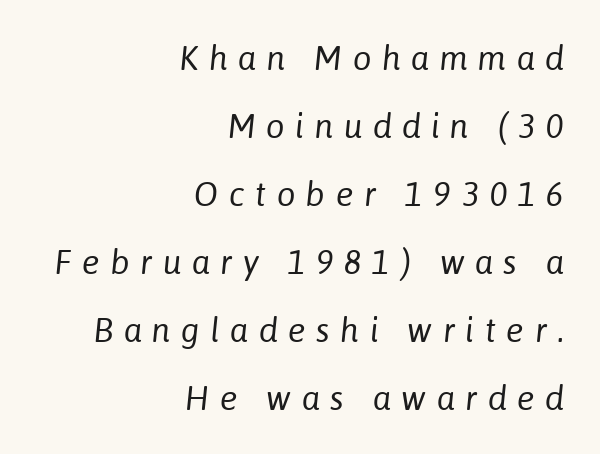
Q: Is the text bold? A: No.
Q: Is the text italic (slanted)? A: Yes, it leans right by about 6 degrees.
Q: Is the text underlined? A: No.
Q: How is the paragraph aligned? A: Right-aligned.
Q: Is the spacing between letters normal or unusually wide? A: Unusually wide.
Q: Is the spacing between lines tight, normal or loose? A: Loose.
Q: Width (condensed, normal, or wide)? A: Normal.
Q: Stroke contrast? A: Low.
Q: x-height? A: Medium.
Q: Monospaced? A: No.
